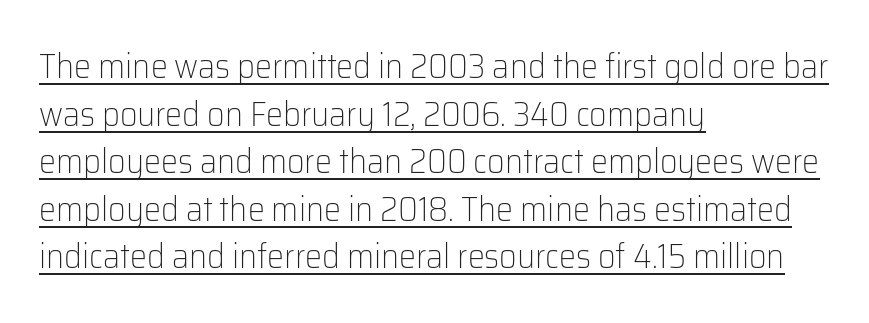
{"serif": "no", "italic": "no", "bold": "no", "weight": "light", "width": "normal", "stroke_contrast": "low", "x_height": "medium", "monospaced": "no", "underline": "yes", "align": "left", "line_spacing": "normal", "line_spacing_ratio": 1.4, "letter_spacing": "normal", "letter_spacing_em": 0.0, "glyph_px": 34}
